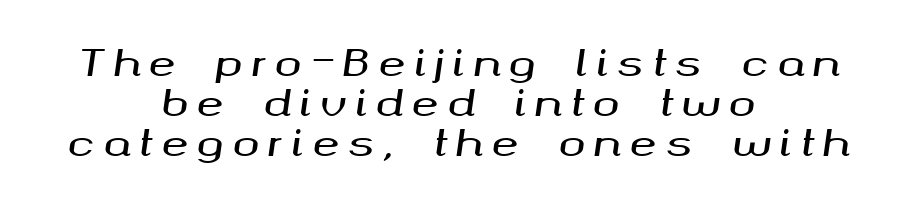
The image shows 36 px wide type, italic (leaning right); set centered, tight line spacing (1.11x), unusually wide letter spacing (+0.24 em), not underlined; medium stroke contrast and a medium x-height.
